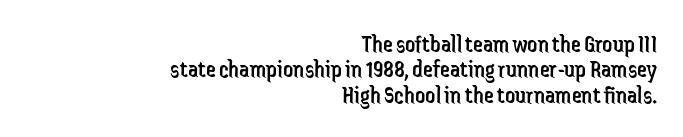
Q: Is the text bold? A: No.
Q: Is the text italic (slanted)? A: No, it is upright.
Q: Is the text underlined? A: No.
Q: How is the paragraph aligned? A: Right-aligned.
Q: Is the spacing between letters normal or unusually wide? A: Normal.
Q: Is the spacing between lines tight, normal or loose? A: Tight.
